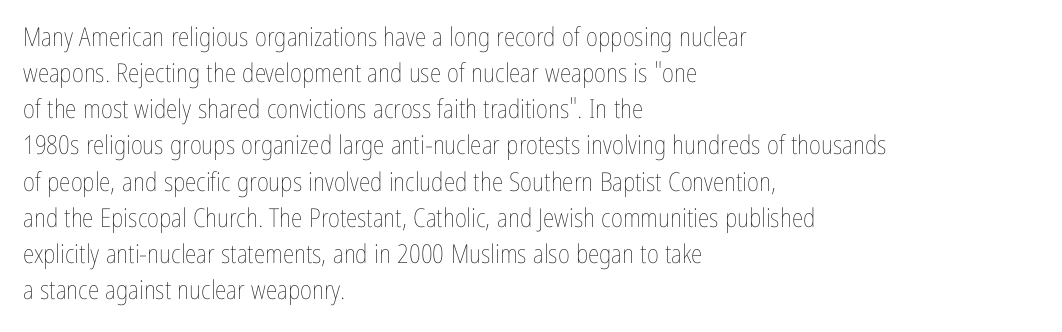
Q: Is the text bold? A: No.
Q: Is the text italic (slanted)? A: No, it is upright.
Q: Is the text underlined? A: No.
Q: How is the paragraph aligned? A: Left-aligned.
Q: Is the spacing between letters normal or unusually wide? A: Normal.
Q: Is the spacing between lines tight, normal or loose? A: Normal.
